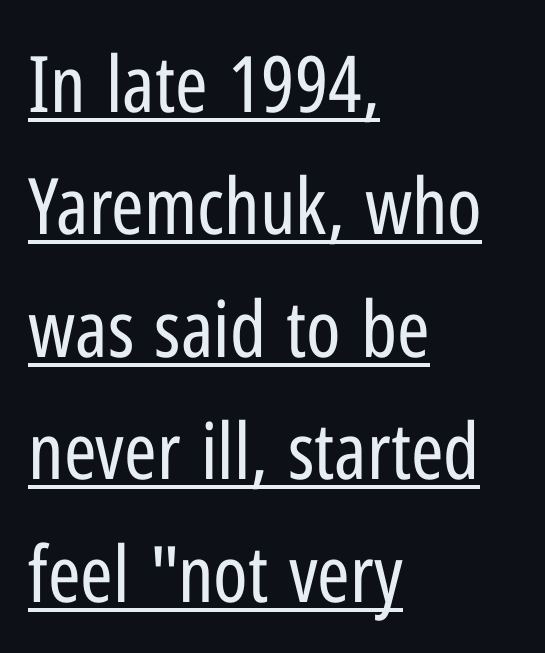
The image shows 78 px regular-weight, condensed sans-serif type, upright; set left-aligned, normal line spacing (1.57x), normal letter spacing, underlined; low stroke contrast and a medium x-height.
